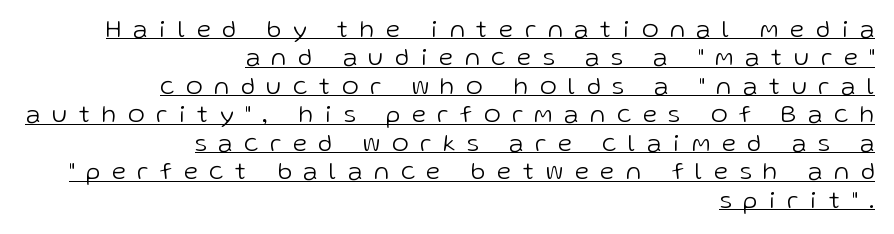
The image shows 25 px text type, upright; set right-aligned, tight line spacing (1.14x), unusually wide letter spacing (+0.48 em), underlined.
